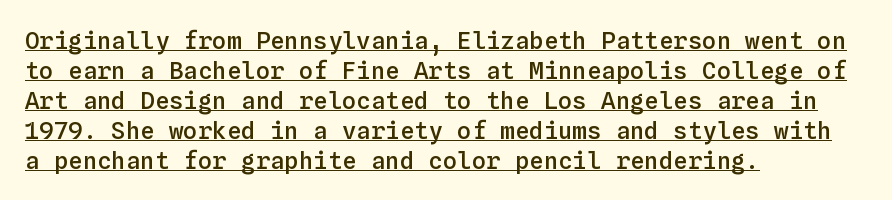
The image shows 24 px text type, upright; set left-aligned, normal line spacing (1.25x), normal letter spacing, underlined.
